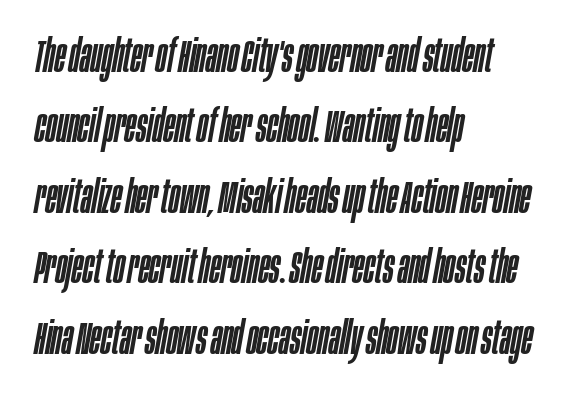
The letters sit at their default tracking, neither squeezed nor spread. The line-height multiplier appears to be the usual default. Only glyphs here, with clear space below each row. The face used here is proportionally spaced, like ordinary book or web type. Observe the lean: these are italic letterforms. Casual observation: everything's shoved over to the left.
